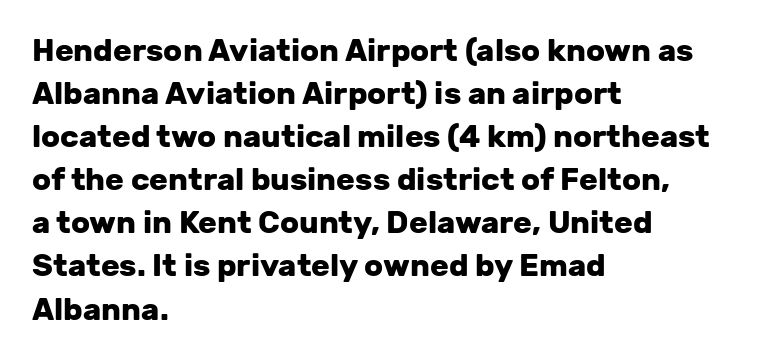
The image shows 31 px heavy sans-serif type, upright; set left-aligned, normal line spacing (1.39x), normal letter spacing, not underlined; low stroke contrast and a medium x-height.
